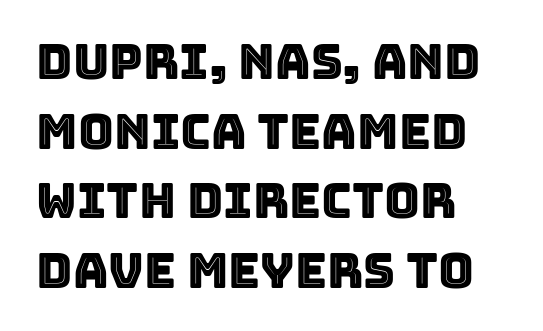
The image shows 49 px text type, upright; set left-aligned, normal line spacing (1.42x), normal letter spacing, not underlined; a large x-height.
